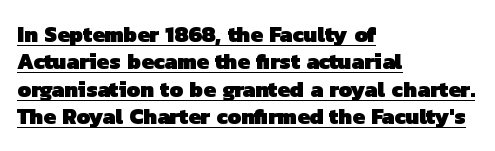
Compared with an ordinary text face, these strokes are far heavier — a full bold. The tracking reads as untouched default to a designer's eye. Where is the straight margin? On the left. The rows are spaced the way most documents space them. This is underlined copy, the kind a proofreader might mark for attention.
